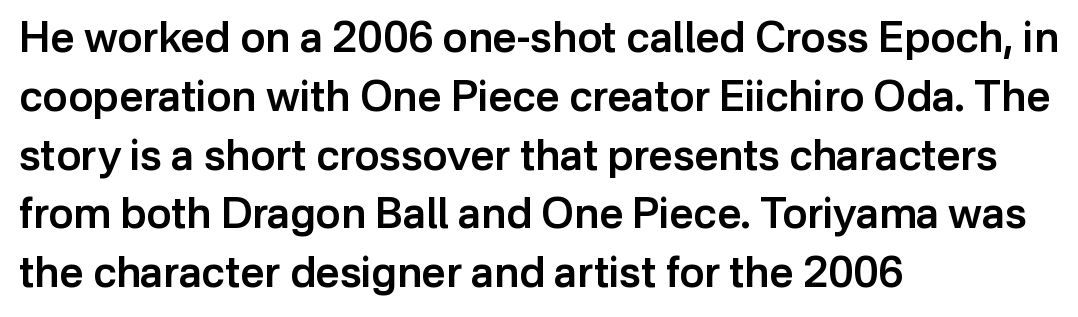
The image shows 42 px semibold sans-serif type, upright; set left-aligned, normal line spacing (1.4x), normal letter spacing, not underlined; low stroke contrast and a medium x-height.
